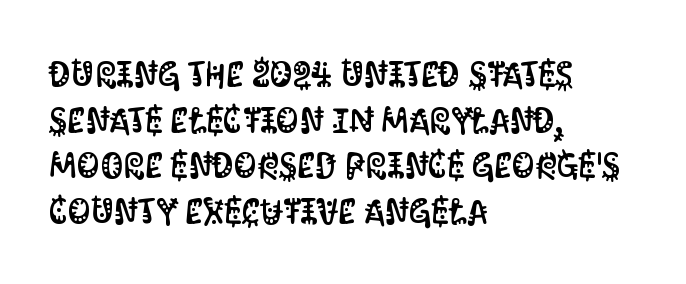
{"serif": "no", "italic": "no", "width": "condensed", "stroke_contrast": "medium", "x_height": "large", "monospaced": "no", "underline": "no", "align": "left", "line_spacing": "normal", "line_spacing_ratio": 1.27, "letter_spacing": "normal", "letter_spacing_em": 0.0, "glyph_px": 36}
